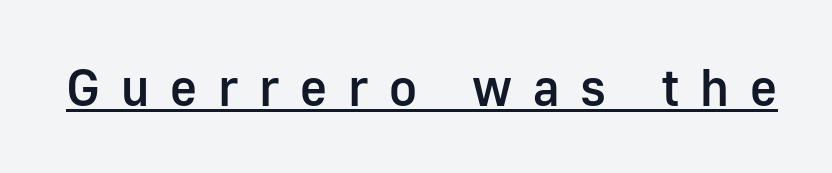
The image shows 52 px semibold sans-serif type, upright; set unusually wide letter spacing (+0.4 em), underlined; low stroke contrast and a medium x-height.
